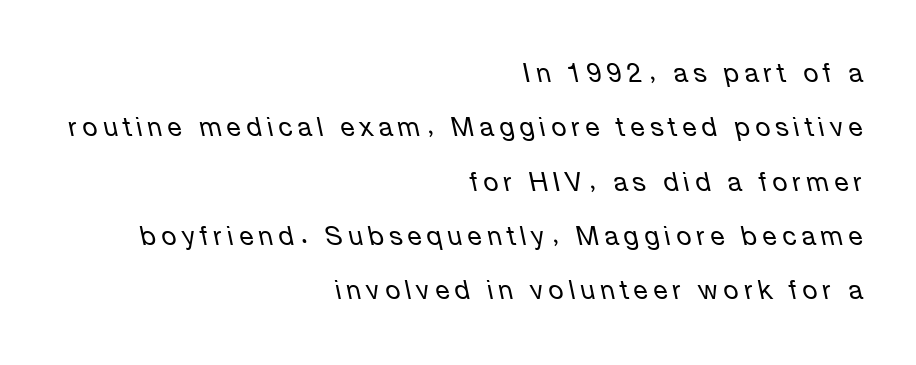
This block would shrink considerably if given ordinary leading; it's expanded now. The text carries the slant typical of an italic or oblique font. Stems and bowls with no extra thickness — not bold. Bare-footed words on every line.
